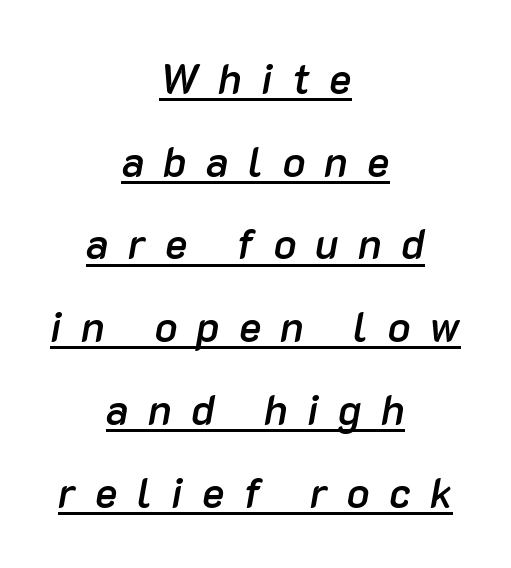
Emphasis-style slanted type is in use. Character widths vary here, with narrow letters taking less room than wide ones. The paragraph shown floats in the horizontal middle. Glyph-to-glyph distance is far greater than everyday printed text. The block of text is sparse from top to bottom, with ample space between rows. The sample has been set in demibold, a notch under bold.
